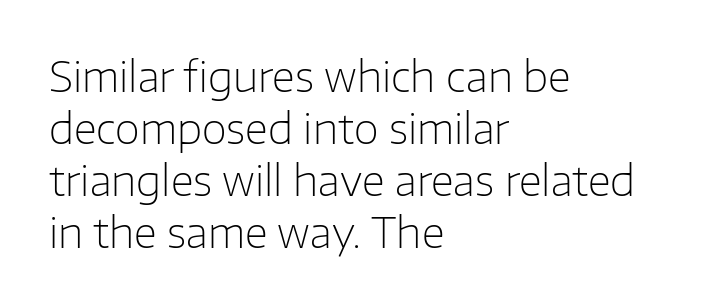
A light-to-regular cut is what we see here. Regular leading. Notice how the stems are strictly vertical — no italics here. This rendering leaves character spacing at its baseline value. Lines of text with bare space underneath. The passage shown is typeset with a sans-serif family.
